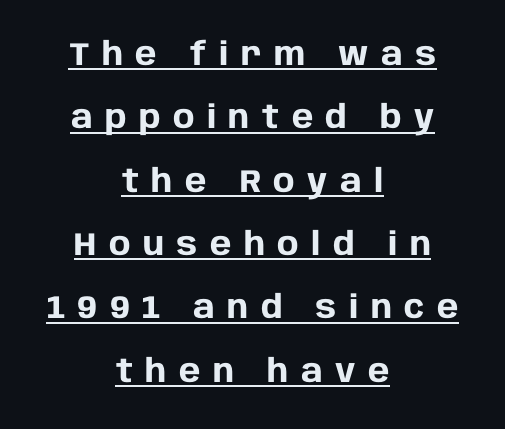
{"serif": "no", "italic": "no", "bold": "yes", "weight": "heavy", "width": "normal", "stroke_contrast": "low", "x_height": "large", "monospaced": "no", "underline": "yes", "align": "center", "line_spacing": "loose", "line_spacing_ratio": 1.98, "letter_spacing": "wide", "letter_spacing_em": 0.39, "glyph_px": 32}
